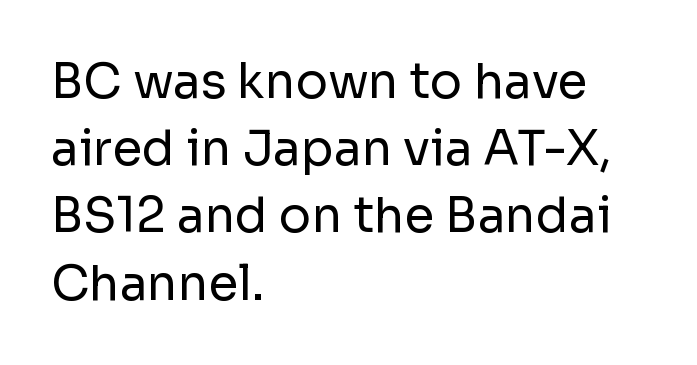
The image shows 48 px regular-weight sans-serif type, upright; set left-aligned, normal line spacing (1.4x), normal letter spacing, not underlined; low stroke contrast and a medium x-height.
